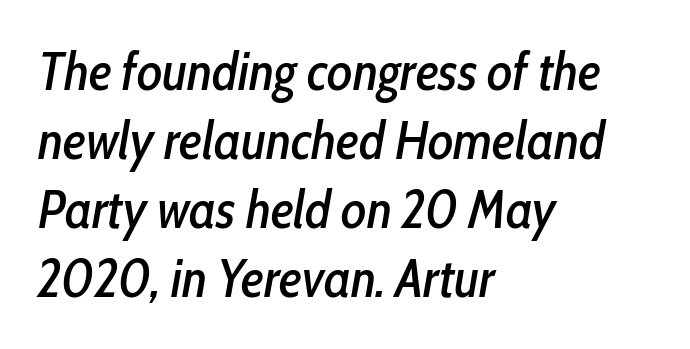
The image shows 53 px condensed type, italic (leaning right); set left-aligned, normal line spacing (1.3x), normal letter spacing, not underlined; low stroke contrast and a medium x-height.
